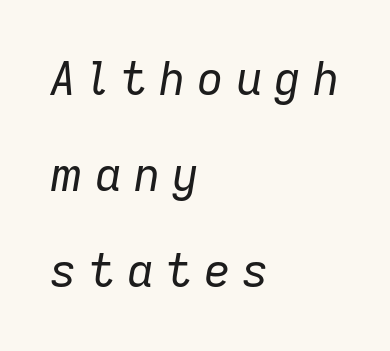
Q: Is the text bold? A: No.
Q: Is the text italic (slanted)? A: Yes, it leans right by about 9 degrees.
Q: Is the text underlined? A: No.
Q: How is the paragraph aligned? A: Left-aligned.
Q: Is the spacing between letters normal or unusually wide? A: Unusually wide.
Q: Is the spacing between lines tight, normal or loose? A: Loose.
Q: Width (condensed, normal, or wide)? A: Normal.
Q: Stroke contrast? A: Low.
Q: x-height? A: Medium.
Q: Monospaced? A: No.
